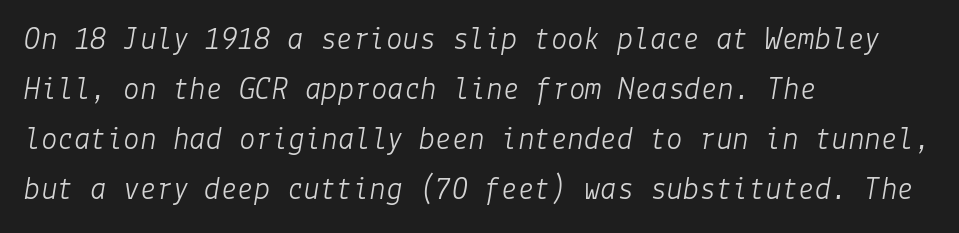
{"italic": "yes", "lean": "right", "slant_degrees": 9, "bold": "no", "weight": "light", "width": "normal", "stroke_contrast": "low", "x_height": "medium", "underline": "no", "align": "left", "line_spacing": "normal", "line_spacing_ratio": 1.52, "letter_spacing": "normal", "letter_spacing_em": 0.0, "glyph_px": 33}
